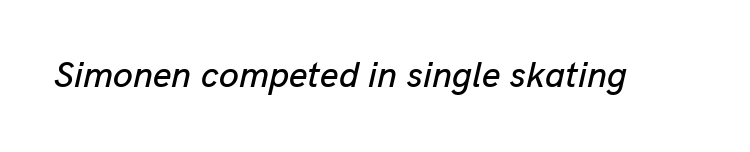
{"italic": "yes", "lean": "right", "slant_degrees": 13, "width": "normal", "stroke_contrast": "low", "x_height": "medium", "monospaced": "no", "underline": "no", "letter_spacing": "normal", "letter_spacing_em": 0.0, "glyph_px": 36}
